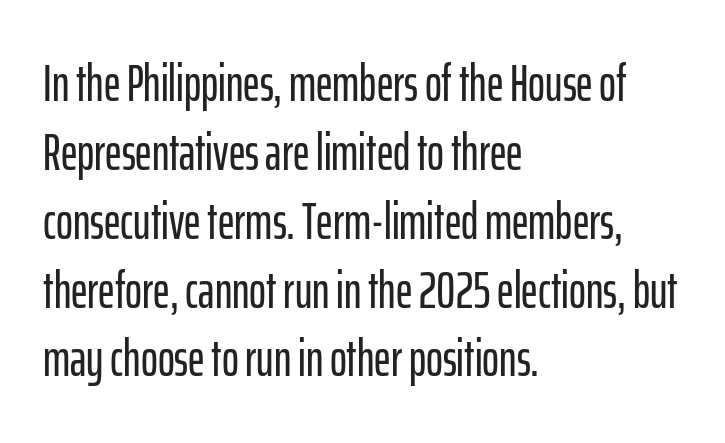
The specimen reads as upright at a glance. Nothing unusual about the tracking: characters are spaced as the font intends. Varying glyph widths throughout — classic text-font behaviour. If you drew a ruler down the left edge, every line would touch it. The words here are not underlined.
